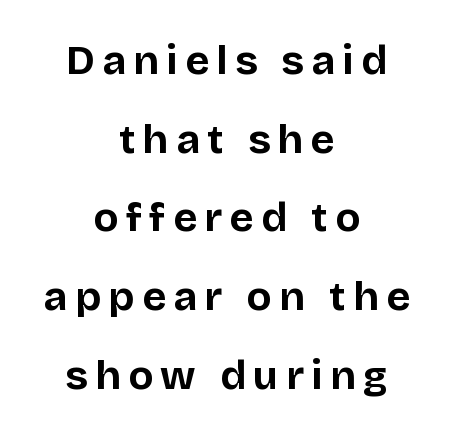
The rendering uses a large line-height, opening up the rows. Nope, no serifs anywhere on these letters. Centered paragraph, ragged on both sides. This sample has the flowing, uneven cadence of proportional lettering.
